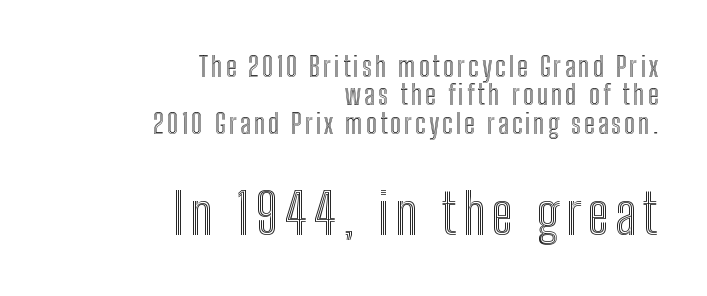
The passage shown is typed in a proportional face where columns would drift. Line spacing here is tight. Small over large — that's the arrangement of the two blocks here. In terms of posture, this sample is upright. These lines stack with their right ends in a neat column.
